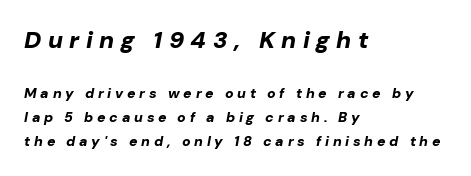
The image shows 24 px bold type, italic (leaning right); set left-aligned, line spacing 1.71x, unusually wide letter spacing (+0.27 em), not underlined; the first (top) block is 1.71x larger.
